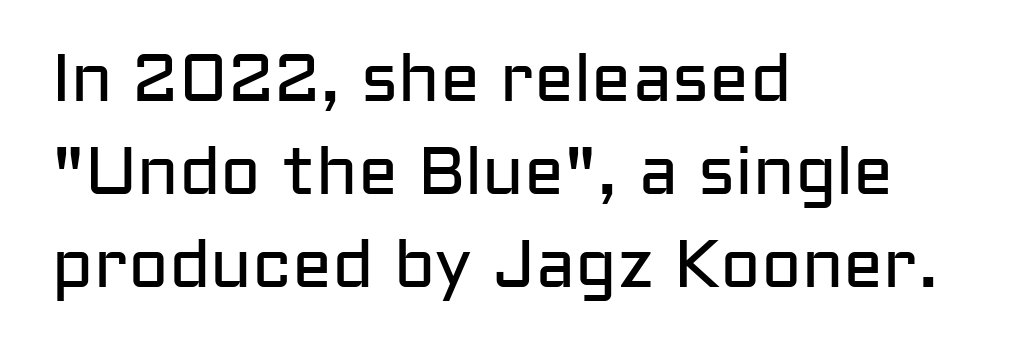
{"serif": "no", "italic": "no", "bold": "no", "weight": "regular", "width": "normal", "stroke_contrast": "low", "x_height": "medium", "monospaced": "no", "underline": "no", "align": "left", "line_spacing": "normal", "line_spacing_ratio": 1.39, "letter_spacing": "normal", "letter_spacing_em": 0.0, "glyph_px": 67}
